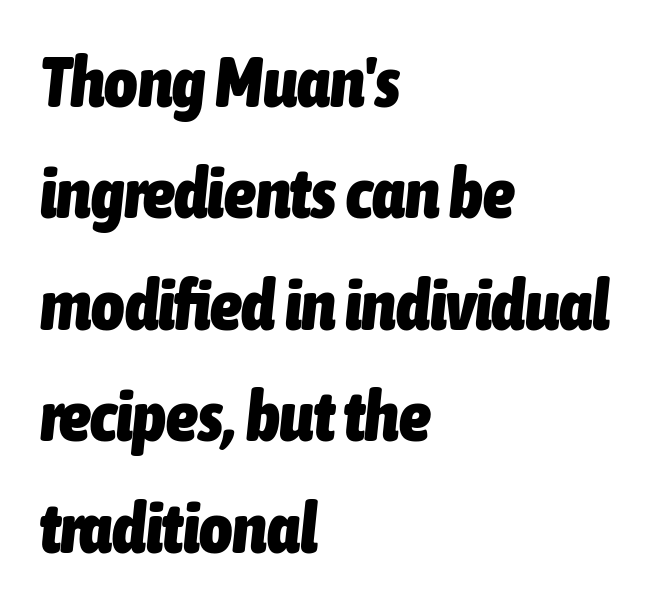
{"italic": "yes", "lean": "right", "slant_degrees": 6, "bold": "yes", "weight": "heavy", "width": "condensed", "stroke_contrast": "low", "x_height": "medium", "monospaced": "no", "underline": "no", "align": "left", "line_spacing": "normal", "line_spacing_ratio": 1.57, "letter_spacing": "normal", "letter_spacing_em": 0.0, "glyph_px": 71}
